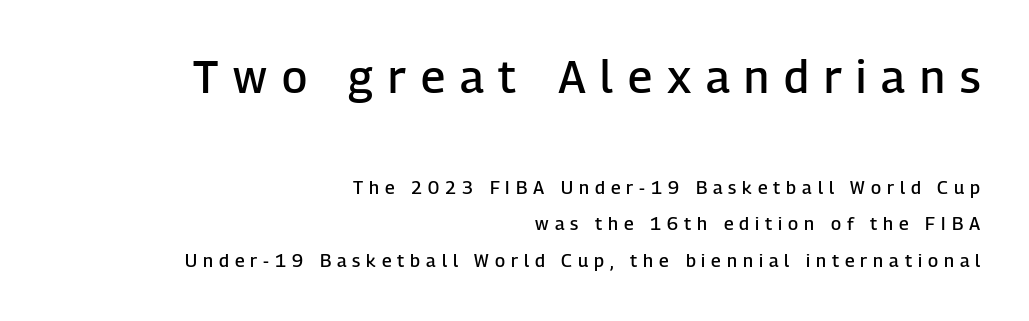
Q: Is the text bold? A: Semi-bold.
Q: Is the text italic (slanted)? A: No, it is upright.
Q: Is the typeface a serif or a sans-serif typeface? A: Sans-serif.
Q: Is the text underlined? A: No.
Q: How is the paragraph aligned? A: Right-aligned.
Q: Is the spacing between letters normal or unusually wide? A: Unusually wide.
Q: Is the spacing between lines tight, normal or loose? A: Loose.
Q: Which block of text is set in a larger size, the first (top) or the second (bottom)? A: The first (top) one.
Q: Width (condensed, normal, or wide)? A: Normal.
Q: Stroke contrast? A: Low.
Q: x-height? A: Medium.
Q: Monospaced? A: No.
